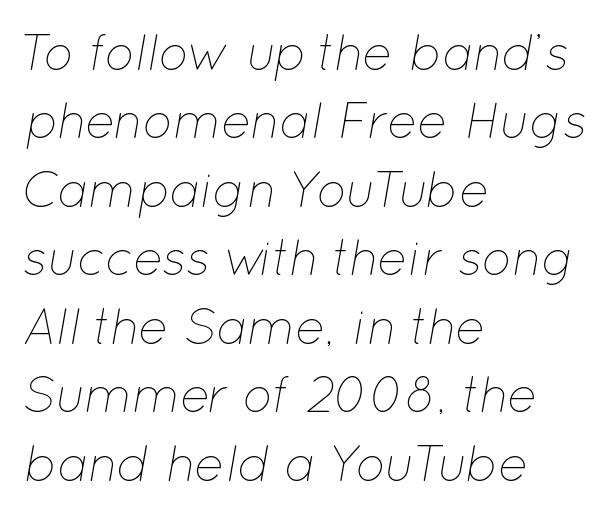
Type without underlining. You could not count columns in this text — the font is proportionally spaced. The specimen reads as italic at a glance. The lines are quadded left. A quiet, ordinary-to-light weight characterises the typeface. Regular leading.
